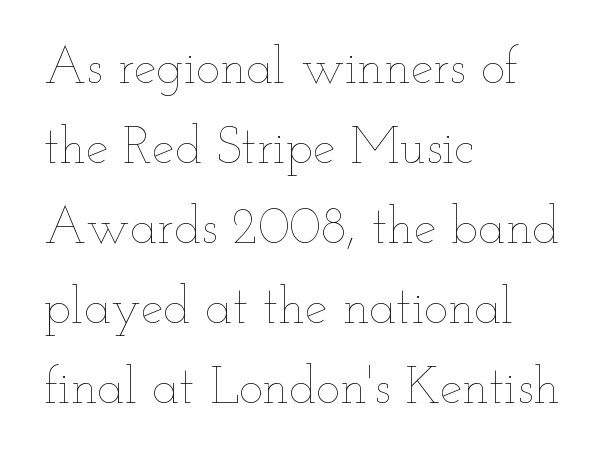
The image shows 51 px thin, wide type, upright; set left-aligned, normal line spacing (1.57x), normal letter spacing, not underlined; low stroke contrast and a small x-height.
